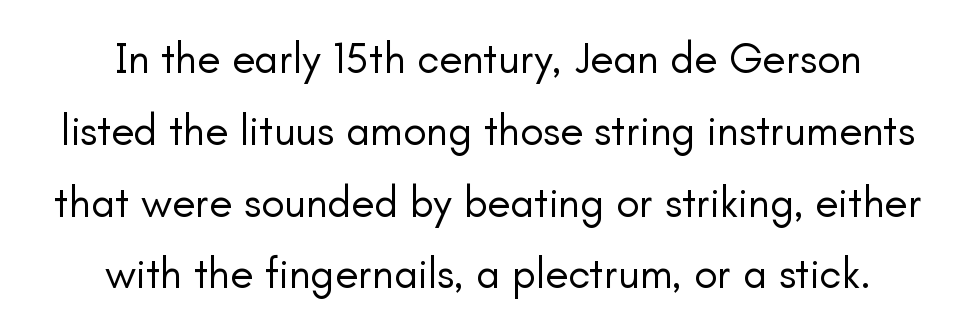
Q: Is the text bold? A: No.
Q: Is the text italic (slanted)? A: No, it is upright.
Q: Is the typeface a serif or a sans-serif typeface? A: Sans-serif.
Q: Is the text underlined? A: No.
Q: How is the paragraph aligned? A: Centered.
Q: Is the spacing between letters normal or unusually wide? A: Normal.
Q: Is the spacing between lines tight, normal or loose? A: Normal.
Q: Width (condensed, normal, or wide)? A: Normal.
Q: Stroke contrast? A: Low.
Q: x-height? A: Small.
Q: Monospaced? A: No.
